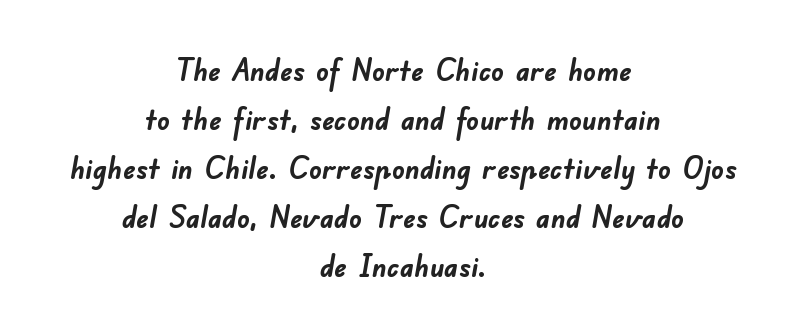
Line spacing here is normal. In CSS terms this would be text-align: center. Quick note: underline off. The designer went with a sans here, leaving each stem footless. Notice how thick the strokes are: this is what a full bold looks like. Each letter keeps its own natural width here, so spacing adapts to shape.
